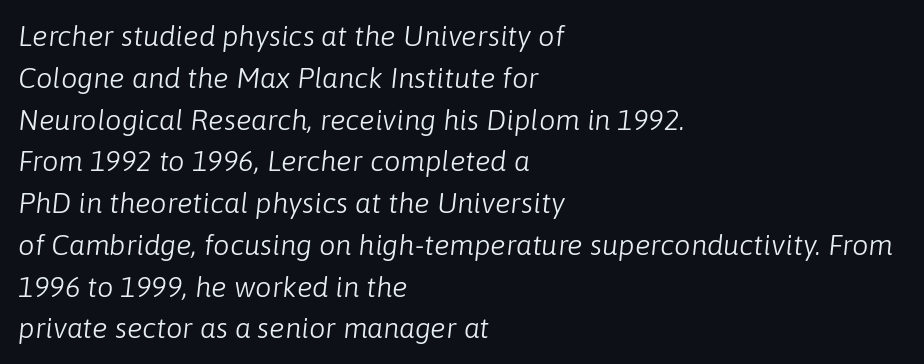
Q: Is the text bold? A: No.
Q: Is the text italic (slanted)? A: Yes, it leans right by about 6 degrees.
Q: Is the text underlined? A: No.
Q: How is the paragraph aligned? A: Left-aligned.
Q: Is the spacing between letters normal or unusually wide? A: Normal.
Q: Is the spacing between lines tight, normal or loose? A: Normal.
Q: Width (condensed, normal, or wide)? A: Normal.
Q: Stroke contrast? A: Low.
Q: x-height? A: Medium.
Q: Monospaced? A: No.
